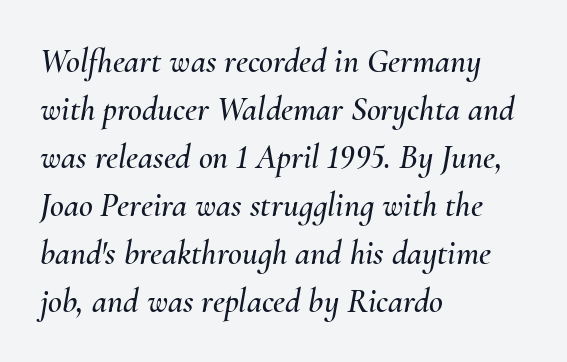
{"italic": "yes", "lean": "right", "slant_degrees": 10, "width": "normal", "stroke_contrast": "medium", "x_height": "small", "monospaced": "no", "underline": "no", "align": "left", "line_spacing": "normal", "line_spacing_ratio": 1.41, "letter_spacing": "normal", "letter_spacing_em": 0.0, "glyph_px": 34}
